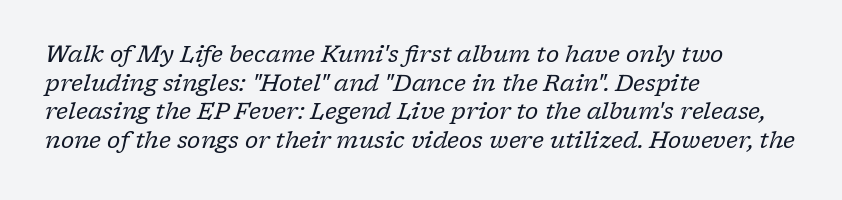
The image shows 23 px text type, italic (leaning right); set left-aligned, line spacing 1.24x, normal letter spacing, not underlined.
